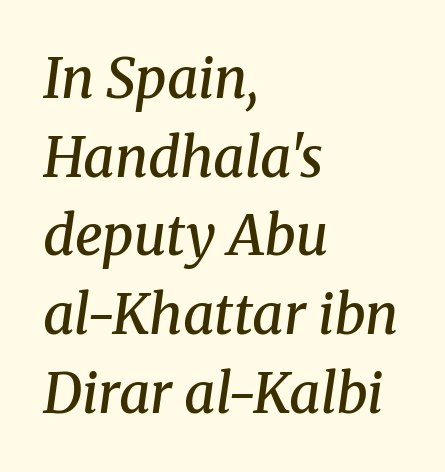
{"serif": "yes", "italic": "yes", "lean": "right", "slant_degrees": 8, "bold": "semi", "weight": "semibold", "width": "normal", "stroke_contrast": "medium", "x_height": "medium", "monospaced": "no", "underline": "no", "align": "left", "line_spacing": "normal", "line_spacing_ratio": 1.43, "letter_spacing": "normal", "letter_spacing_em": 0.0, "glyph_px": 55}
